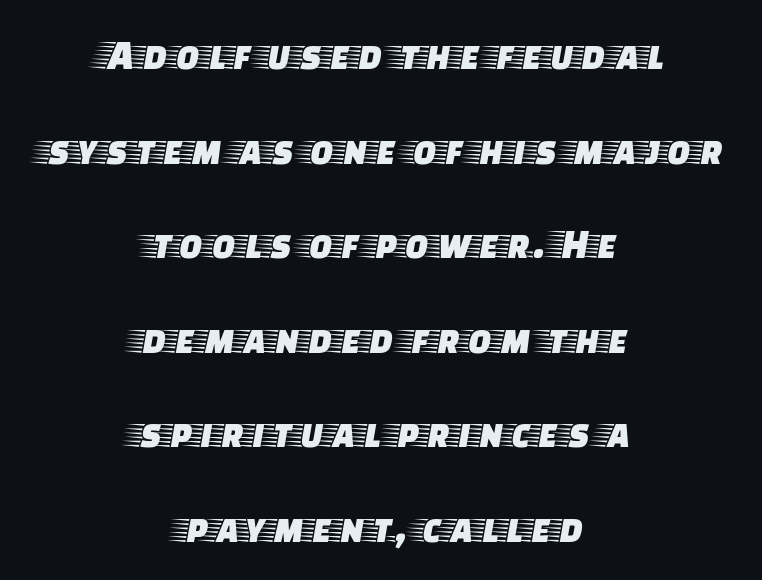
The image shows 43 px wide serif type; set centered, loose line spacing (2.2x), normal letter spacing, not underlined; low stroke contrast and a large x-height.
